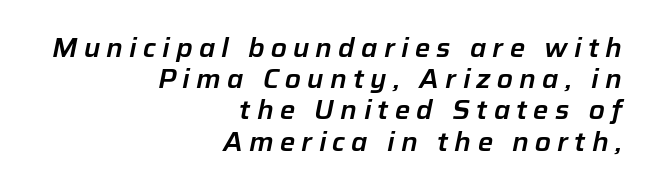
{"italic": "yes", "lean": "right", "slant_degrees": 12, "underline": "no", "align": "right", "line_spacing_ratio": 1.2, "letter_spacing": "wide", "letter_spacing_em": 0.24, "glyph_px": 26}
